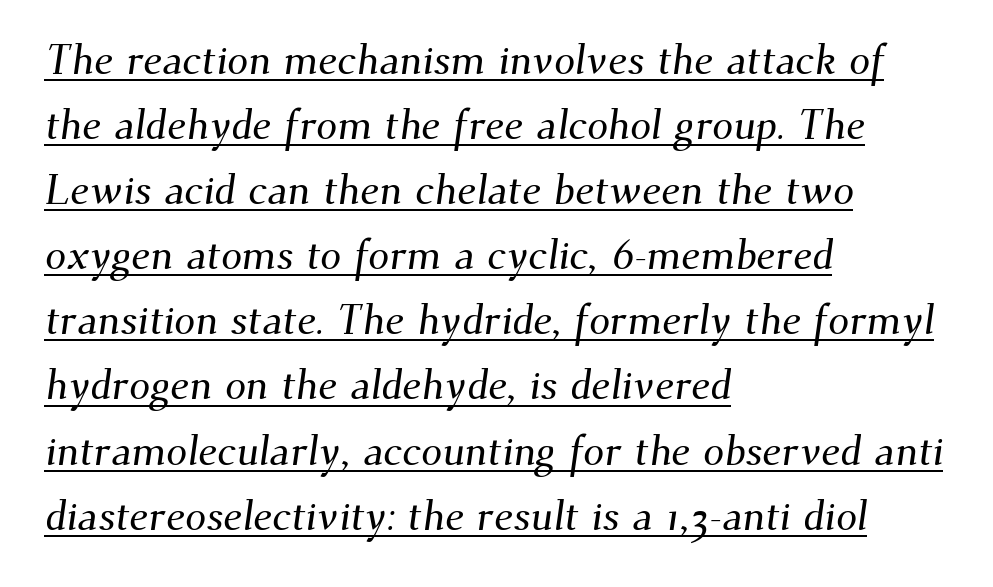
{"serif": "yes", "width": "normal", "stroke_contrast": "medium", "x_height": "small", "monospaced": "no", "underline": "yes", "align": "left", "line_spacing": "normal", "line_spacing_ratio": 1.55, "letter_spacing": "normal", "letter_spacing_em": 0.0, "glyph_px": 42}
